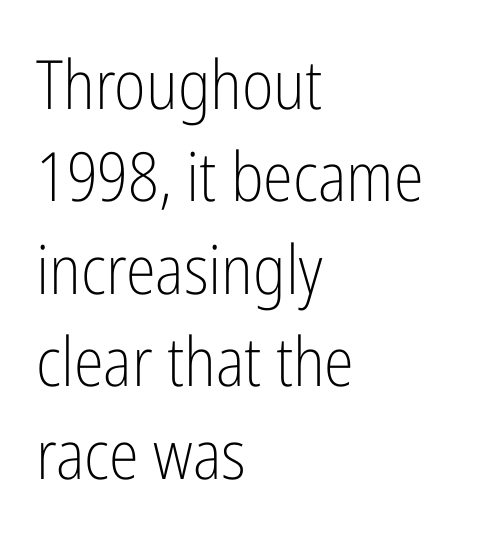
The foot of each line stays bare and open. Each stroke keeps to a modest, everyday thickness or less. Caption: multi-line text, flush left, ragged right. Tracking value appears to be zero — textbook default spacing.
